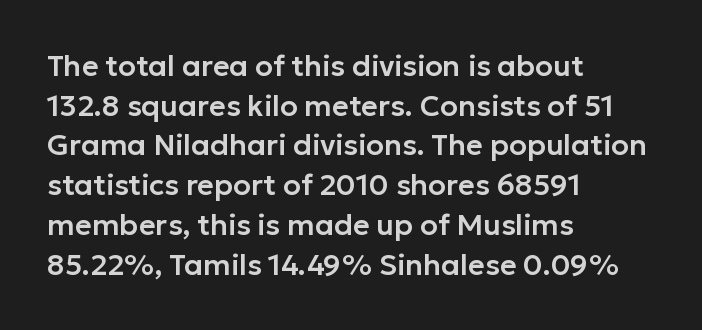
The image shows 29 px sans-serif type, upright; set left-aligned, normal line spacing (1.37x), normal letter spacing, not underlined; low stroke contrast and a medium x-height.
